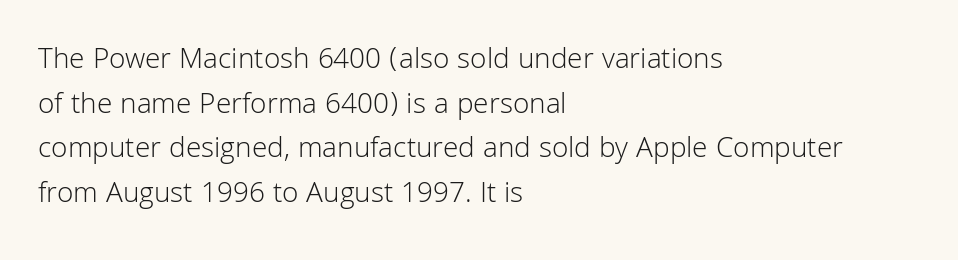
{"serif": "no", "italic": "no", "bold": "no", "weight": "light", "width": "normal", "stroke_contrast": "low", "x_height": "medium", "monospaced": "no", "underline": "no", "align": "left", "line_spacing": "normal", "line_spacing_ratio": 1.49, "letter_spacing": "normal", "letter_spacing_em": 0.0, "glyph_px": 30}
